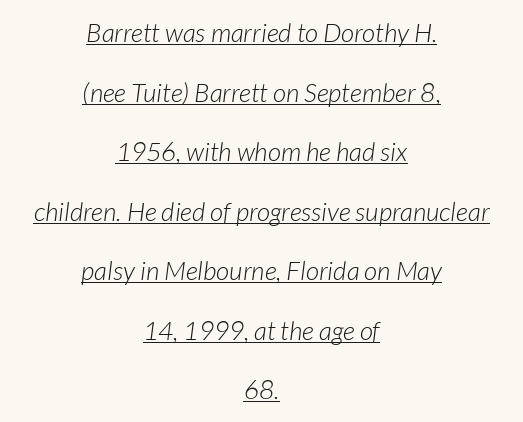
The image shows 26 px text type, italic (leaning right); set centered, loose line spacing (2.29x), normal letter spacing, underlined.
